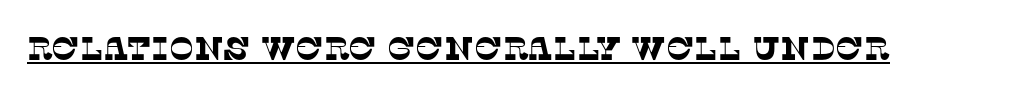
The image shows 33 px serif type; set normal letter spacing, underlined; low stroke contrast and a large x-height.
